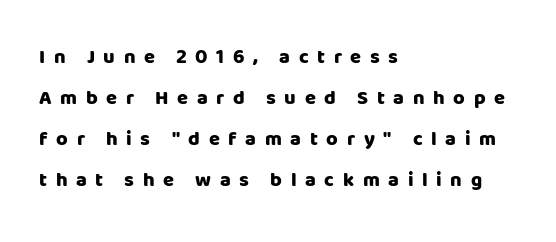
The image shows 20 px bold type, upright; set left-aligned, loose line spacing (2.05x), unusually wide letter spacing (+0.43 em), not underlined.
